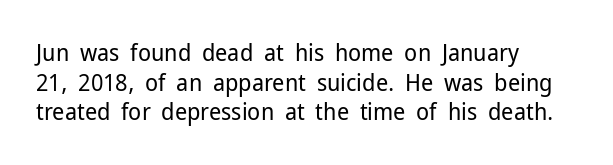
The image shows 24 px text type, upright; set left-aligned, line spacing 1.23x, normal letter spacing, not underlined.
